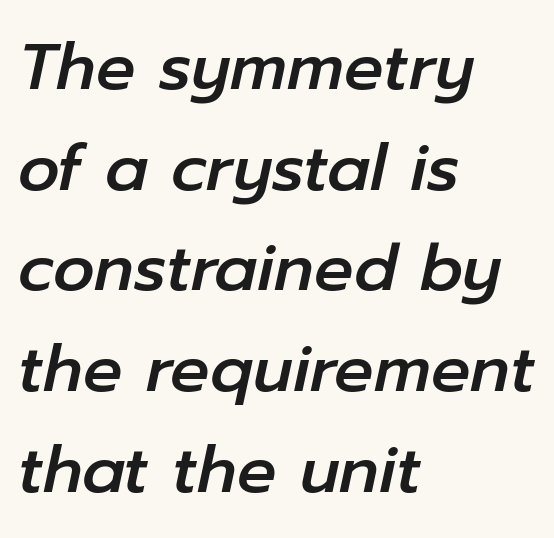
This sample uses plain, unmodified letter spacing. The line-height multiplier appears to be the usual default. The whole block is typeset with a tilt. Notice how the passage keeps a crisp vertical edge on the left only. The passage shown is typed in a proportional face where columns would drift.
